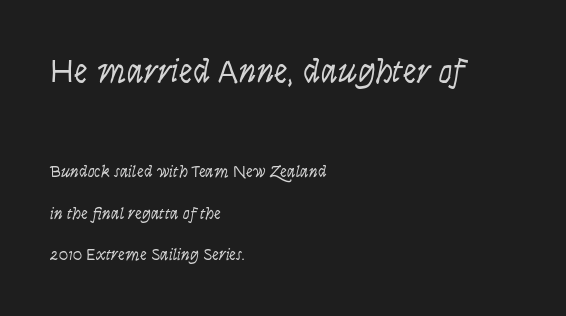
Q: Is the text bold? A: No.
Q: Is the text italic (slanted)? A: Yes.
Q: Is the typeface a serif or a sans-serif typeface? A: Sans-serif.
Q: Is the text underlined? A: No.
Q: How is the paragraph aligned? A: Left-aligned.
Q: Is the spacing between letters normal or unusually wide? A: Normal.
Q: Is the spacing between lines tight, normal or loose? A: Loose.
Q: Which block of text is set in a larger size, the first (top) or the second (bottom)? A: The first (top) one.
Q: Width (condensed, normal, or wide)? A: Condensed.
Q: Stroke contrast? A: Low.
Q: x-height? A: Large.
Q: Monospaced? A: No.
